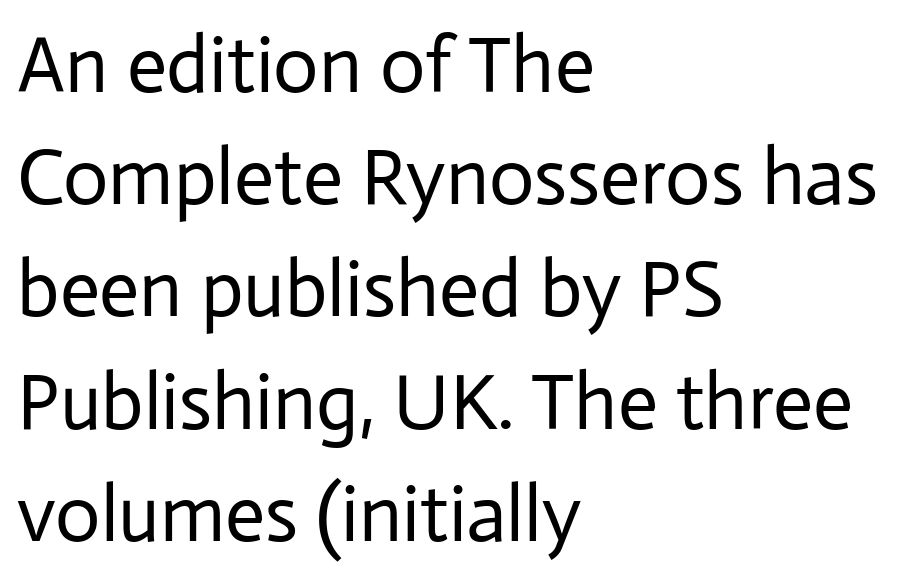
Q: Is the text bold? A: No.
Q: Is the text italic (slanted)? A: No, it is upright.
Q: Is the typeface a serif or a sans-serif typeface? A: Sans-serif.
Q: Is the text underlined? A: No.
Q: How is the paragraph aligned? A: Left-aligned.
Q: Is the spacing between letters normal or unusually wide? A: Normal.
Q: Is the spacing between lines tight, normal or loose? A: Normal.
Q: Width (condensed, normal, or wide)? A: Normal.
Q: Stroke contrast? A: Low.
Q: x-height? A: Medium.
Q: Monospaced? A: No.
